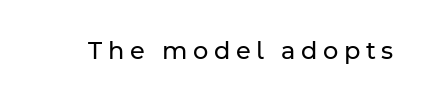
{"italic": "no", "bold": "no", "underline": "no", "letter_spacing": "wide", "letter_spacing_em": 0.23, "glyph_px": 24}
